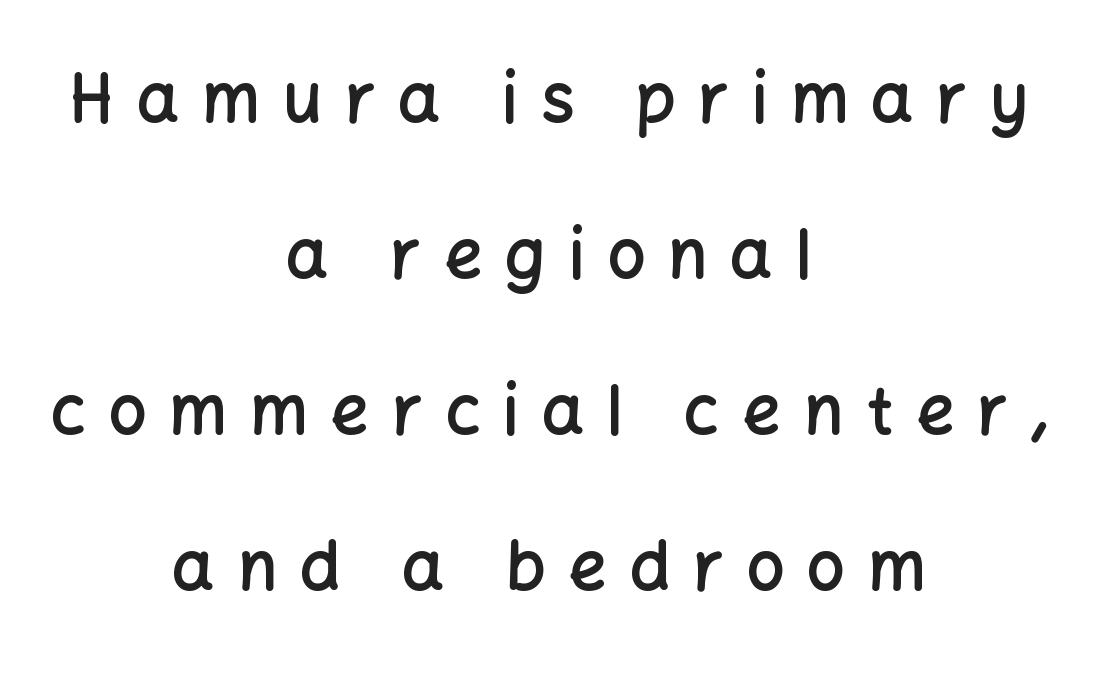
The image shows 67 px semibold sans-serif type, upright; set centered, loose line spacing (2.33x), unusually wide letter spacing (+0.34 em), not underlined; low stroke contrast and a medium x-height.
